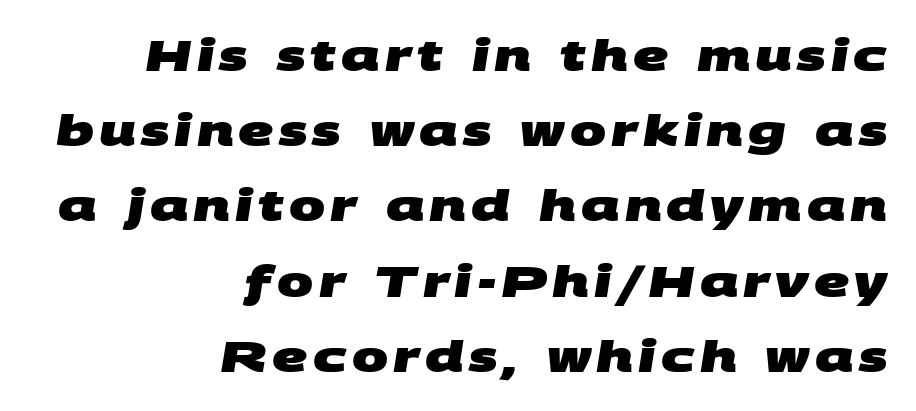
Q: Is the text bold? A: Yes.
Q: Is the typeface a serif or a sans-serif typeface? A: Sans-serif.
Q: Is the text underlined? A: No.
Q: How is the paragraph aligned? A: Right-aligned.
Q: Width (condensed, normal, or wide)? A: Wide.
Q: Stroke contrast? A: Medium.
Q: x-height? A: Large.
Q: Monospaced? A: No.
